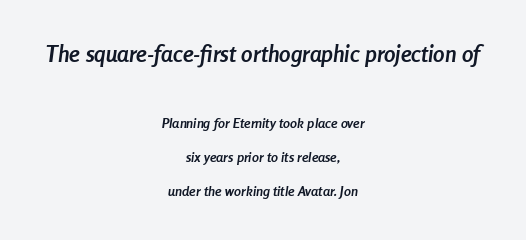
Q: Is the text bold? A: Yes.
Q: Is the text italic (slanted)? A: Yes, it leans right by about 8 degrees.
Q: Is the text underlined? A: No.
Q: How is the paragraph aligned? A: Centered.
Q: Is the spacing between letters normal or unusually wide? A: Normal.
Q: Is the spacing between lines tight, normal or loose? A: Loose.
Q: Which block of text is set in a larger size, the first (top) or the second (bottom)? A: The first (top) one.
